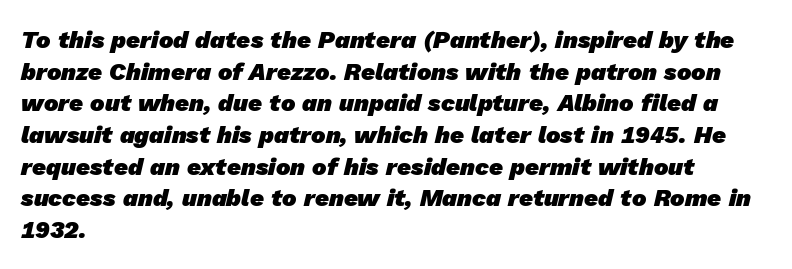
The image shows 24 px bold type; set left-aligned, normal line spacing (1.32x), normal letter spacing, not underlined.
